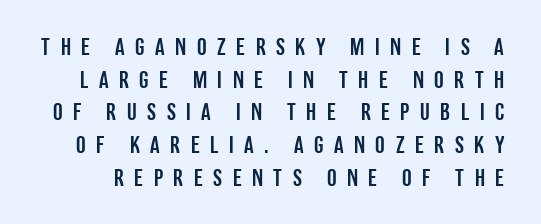
Q: Is the text italic (slanted)? A: No, it is upright.
Q: Is the text underlined? A: No.
Q: Is the spacing between letters normal or unusually wide? A: Unusually wide.
Q: Is the spacing between lines tight, normal or loose? A: Normal.
